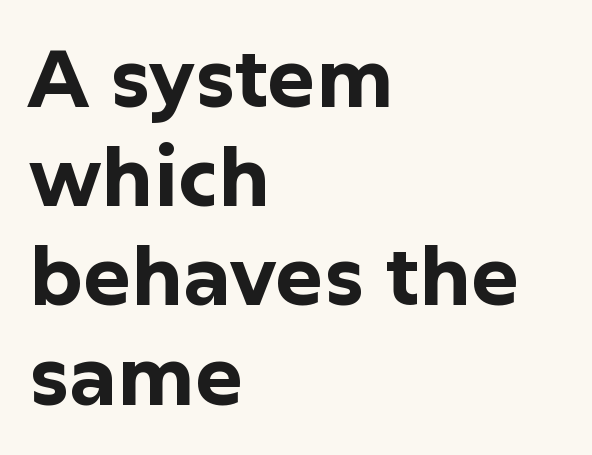
Q: Is the text bold? A: Yes.
Q: Is the text italic (slanted)? A: No, it is upright.
Q: Is the typeface a serif or a sans-serif typeface? A: Sans-serif.
Q: Is the text underlined? A: No.
Q: How is the paragraph aligned? A: Left-aligned.
Q: Is the spacing between letters normal or unusually wide? A: Normal.
Q: Width (condensed, normal, or wide)? A: Normal.
Q: Stroke contrast? A: Low.
Q: x-height? A: Medium.
Q: Monospaced? A: No.
